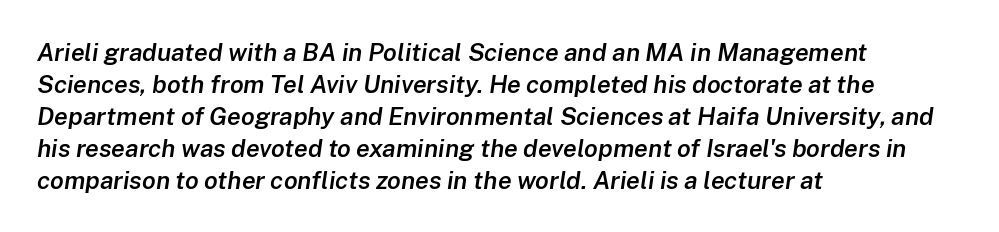
The image shows 25 px text type, italic (leaning right); set left-aligned, normal line spacing (1.28x), normal letter spacing, not underlined.
